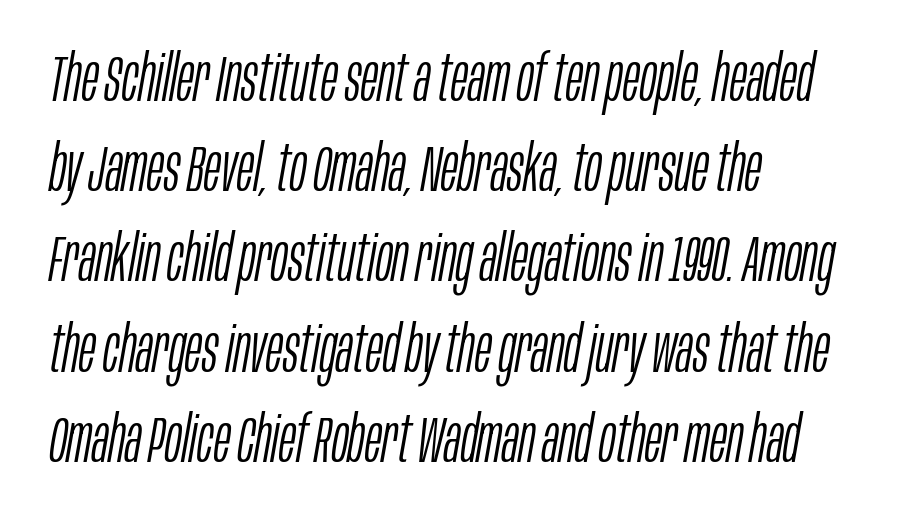
{"italic": "yes", "lean": "right", "slant_degrees": 10, "bold": "no", "weight": "light", "width": "condensed", "stroke_contrast": "low", "x_height": "large", "monospaced": "no", "underline": "no", "align": "left", "line_spacing": "normal", "line_spacing_ratio": 1.41, "letter_spacing": "normal", "letter_spacing_em": 0.0, "glyph_px": 64}
